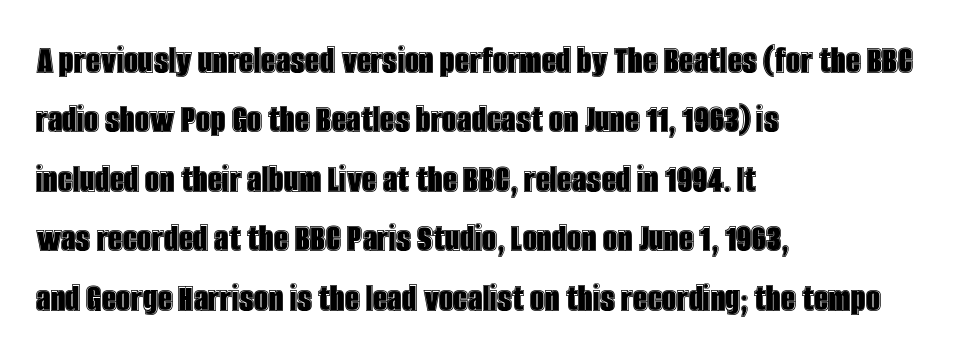
Caption: standard tracking, unaltered. The passage shown is typed in a proportional face where columns would drift. The type sits square on the baseline with zero lean. Is there much room between lines? A standard amount, neither cramped nor airy. Beneath every word, the page is bare. One-word summary of the alignment: left.
